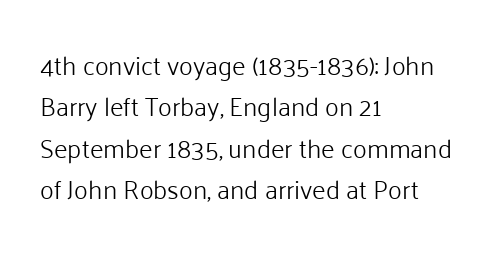
Each stroke keeps to a modest, everyday thickness or less. Whoever set this chose a conventional vertical rhythm. Caption: multi-line text, flush left, ragged right. Underlining? Definitely not there.
